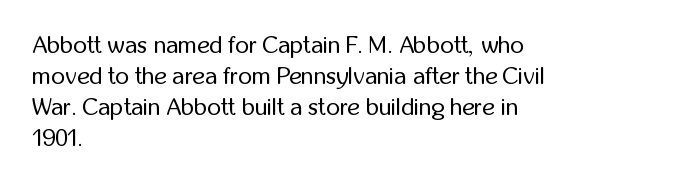
{"italic": "no", "bold": "no", "underline": "no", "align": "left", "line_spacing": "normal", "line_spacing_ratio": 1.29, "letter_spacing": "normal", "letter_spacing_em": 0.0, "glyph_px": 24}
